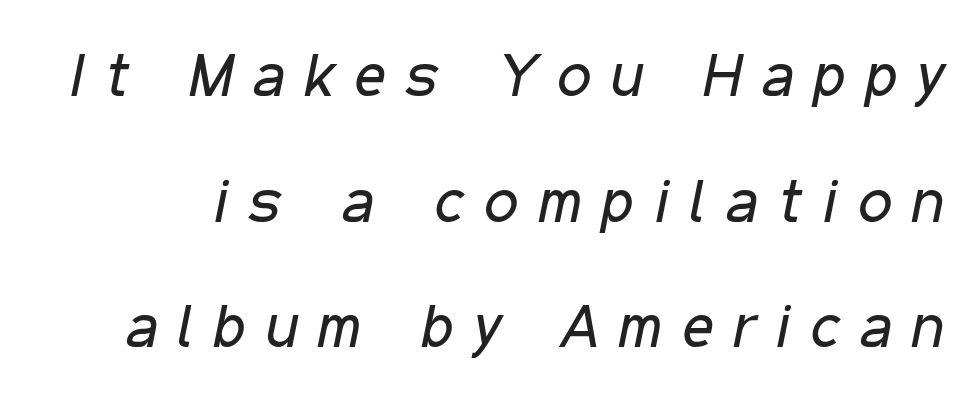
{"italic": "yes", "lean": "right", "slant_degrees": 11, "bold": "no", "weight": "regular", "width": "condensed", "stroke_contrast": "low", "x_height": "medium", "monospaced": "no", "underline": "no", "line_spacing": "loose", "line_spacing_ratio": 2.06, "letter_spacing": "wide", "letter_spacing_em": 0.33, "glyph_px": 61}
